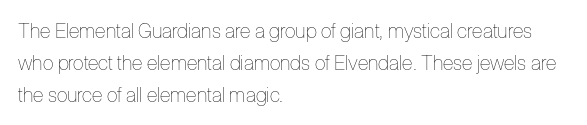
Q: Is the text bold? A: No.
Q: Is the text italic (slanted)? A: No, it is upright.
Q: Is the text underlined? A: No.
Q: How is the paragraph aligned? A: Left-aligned.
Q: Is the spacing between letters normal or unusually wide? A: Normal.
Q: Is the spacing between lines tight, normal or loose? A: Normal.
